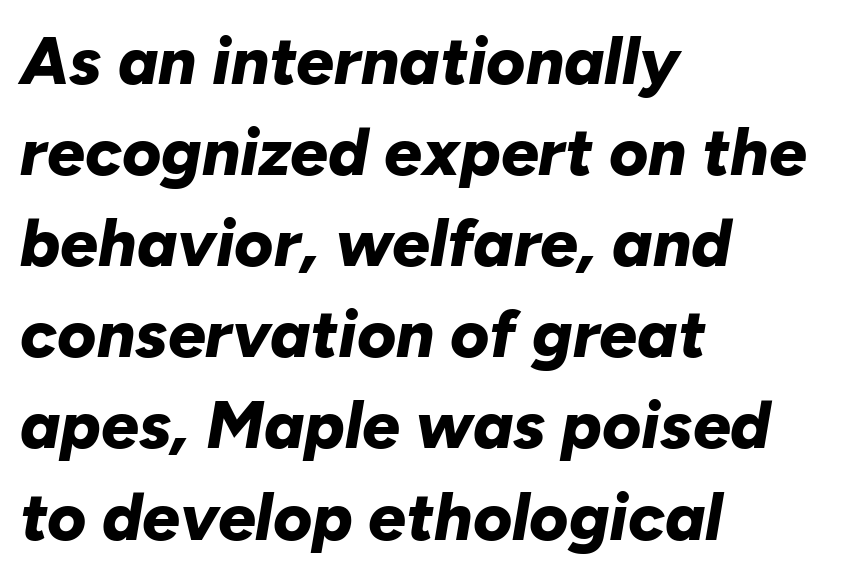
{"italic": "yes", "lean": "right", "slant_degrees": 10, "bold": "yes", "weight": "bold", "width": "normal", "stroke_contrast": "low", "x_height": "medium", "monospaced": "no", "underline": "no", "align": "left", "line_spacing": "normal", "line_spacing_ratio": 1.36, "letter_spacing": "normal", "letter_spacing_em": 0.0, "glyph_px": 67}
